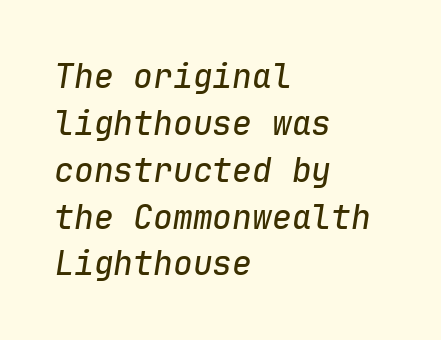
{"italic": "yes", "lean": "right", "slant_degrees": 9, "width": "normal", "stroke_contrast": "low", "x_height": "medium", "monospaced": "yes", "underline": "no", "align": "left", "line_spacing": "normal", "line_spacing_ratio": 1.42, "letter_spacing": "normal", "letter_spacing_em": 0.0, "glyph_px": 33}
